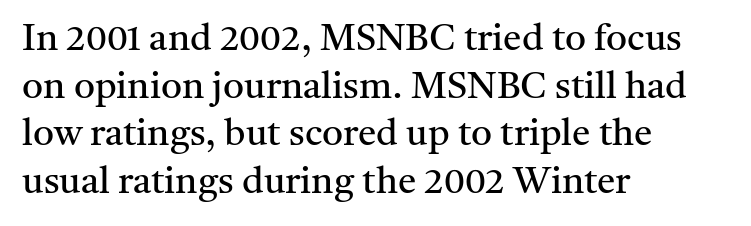
The line-height multiplier appears to be the usual default. You could not count columns in this text — the font is proportionally spaced. Style check: upright. Unmarked baselines from the first word to the last.
